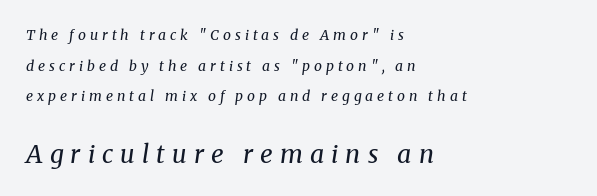
Q: Is the text bold? A: No.
Q: Is the text italic (slanted)? A: Yes, it leans right by about 8 degrees.
Q: Is the text underlined? A: No.
Q: How is the paragraph aligned? A: Left-aligned.
Q: Is the spacing between letters normal or unusually wide? A: Unusually wide.
Q: Is the spacing between lines tight, normal or loose? A: Loose.
Q: Which block of text is set in a larger size, the first (top) or the second (bottom)? A: The second (bottom) one.
